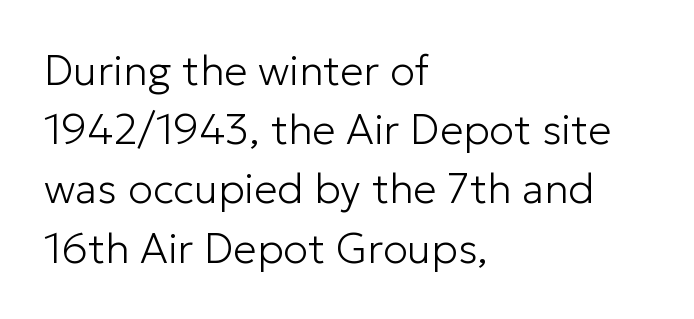
These lines are composed in type without serifs. Bare-footed words on every line. This sample has the flowing, uneven cadence of proportional lettering. The passage shown is not bold in any degree. No extra tracking has been applied to these lines. The text block is weighted toward the left margin, trailing off unevenly rightward.
